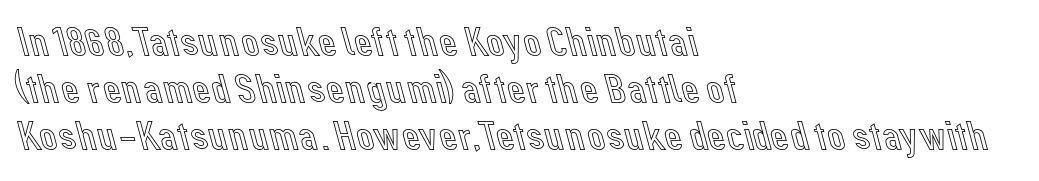
The passage shown is typed in a proportional face where columns would drift. You could call the tracking neutral — neither tight nor loose. Every row of glyphs begins at an identical x-position on the left. Has an underline been added? It has not.
